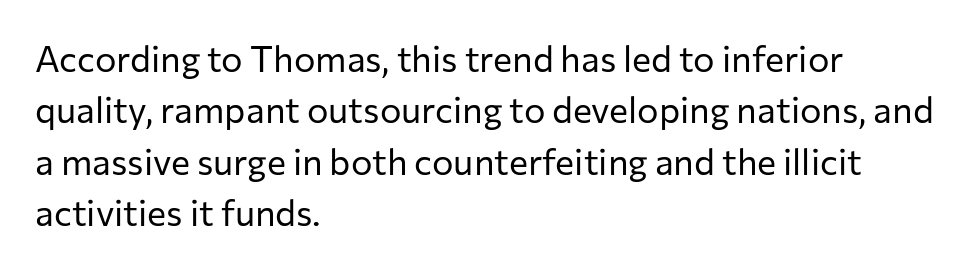
{"serif": "no", "italic": "no", "bold": "no", "weight": "regular", "width": "normal", "stroke_contrast": "low", "x_height": "medium", "monospaced": "no", "underline": "no", "align": "left", "line_spacing": "normal", "line_spacing_ratio": 1.43, "letter_spacing": "normal", "letter_spacing_em": 0.0, "glyph_px": 36}
